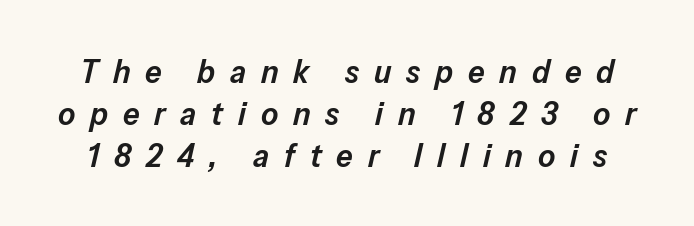
{"italic": "yes", "lean": "right", "slant_degrees": 13, "bold": "semi", "weight": "semibold", "width": "normal", "stroke_contrast": "low", "x_height": "medium", "monospaced": "no", "underline": "no", "line_spacing": "normal", "line_spacing_ratio": 1.27, "letter_spacing": "wide", "letter_spacing_em": 0.45, "glyph_px": 33}
